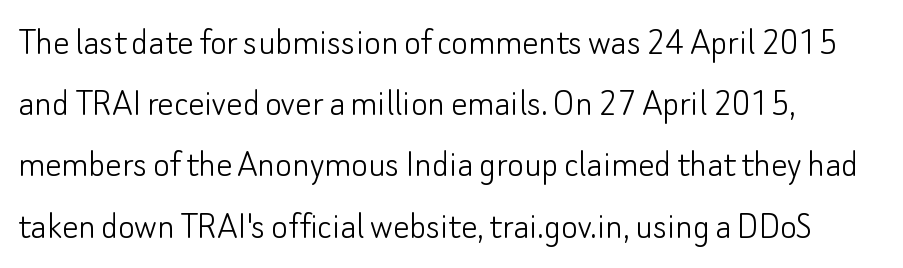
The specimen omits any rule beneath the text block's lines. Baseline-to-baseline distance is the conventional proportion of letter height. Think of a printed novel: that variable character pitch is what you see here. This is the regular roman posture of the typeface. The typeface has the unassuming heft of standard copy or less. A typesetter would label this face a sans.
